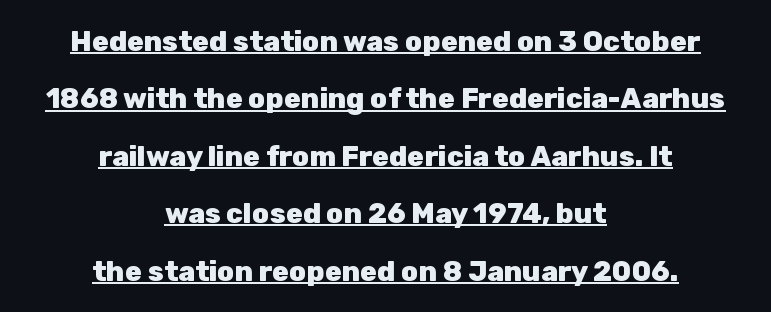
Q: Is the text bold? A: Yes.
Q: Is the text italic (slanted)? A: No, it is upright.
Q: Is the typeface a serif or a sans-serif typeface? A: Sans-serif.
Q: Is the text underlined? A: Yes.
Q: How is the paragraph aligned? A: Centered.
Q: Is the spacing between letters normal or unusually wide? A: Normal.
Q: Is the spacing between lines tight, normal or loose? A: Loose.
Q: Width (condensed, normal, or wide)? A: Normal.
Q: Stroke contrast? A: Low.
Q: x-height? A: Medium.
Q: Monospaced? A: No.
